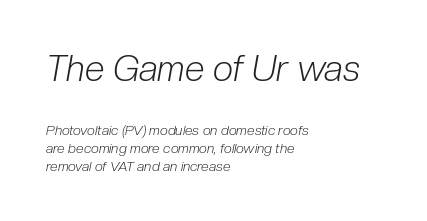
The image shows 36 px light, condensed type, italic (leaning right); set left-aligned, normal line spacing (1.28x), normal letter spacing, not underlined; the first (top) block is 2.57x larger; low stroke contrast and a medium x-height.
